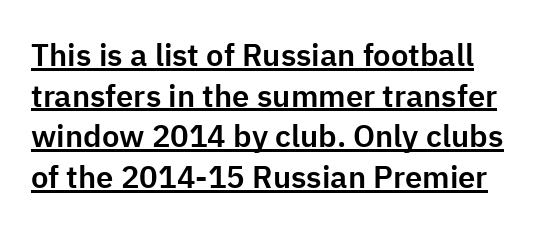
{"serif": "no", "italic": "no", "width": "normal", "stroke_contrast": "low", "x_height": "medium", "monospaced": "no", "underline": "yes", "align": "left", "line_spacing": "normal", "line_spacing_ratio": 1.31, "letter_spacing": "normal", "letter_spacing_em": 0.0, "glyph_px": 31}
